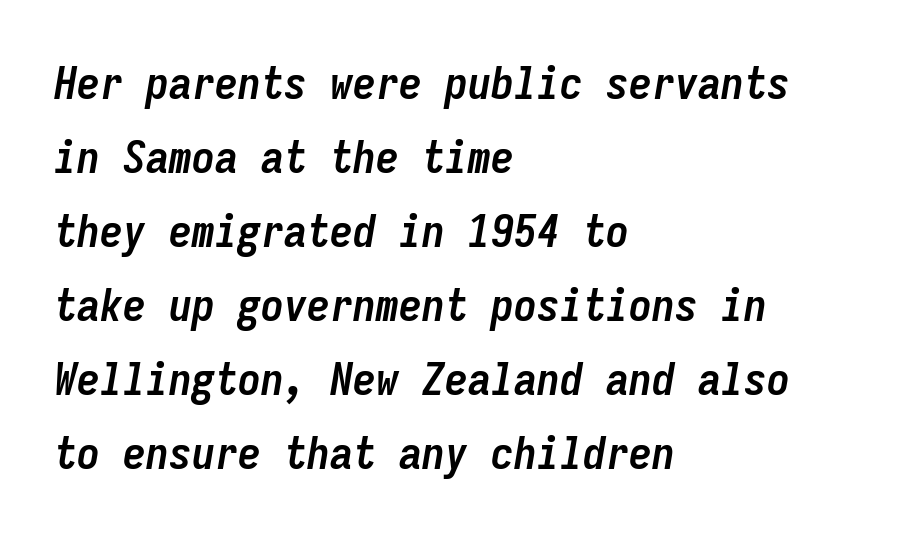
Q: Is the text bold? A: Yes.
Q: Is the text italic (slanted)? A: Yes, it leans right by about 9 degrees.
Q: Is the text underlined? A: No.
Q: How is the paragraph aligned? A: Left-aligned.
Q: Is the spacing between letters normal or unusually wide? A: Normal.
Q: Is the spacing between lines tight, normal or loose? A: Normal.
Q: Width (condensed, normal, or wide)? A: Condensed.
Q: Stroke contrast? A: Low.
Q: x-height? A: Medium.
Q: Monospaced? A: Yes.
